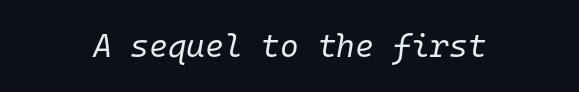
The image shows 32 px regular-weight type, italic (leaning right), monospaced; set normal letter spacing, not underlined; low stroke contrast and a medium x-height.
